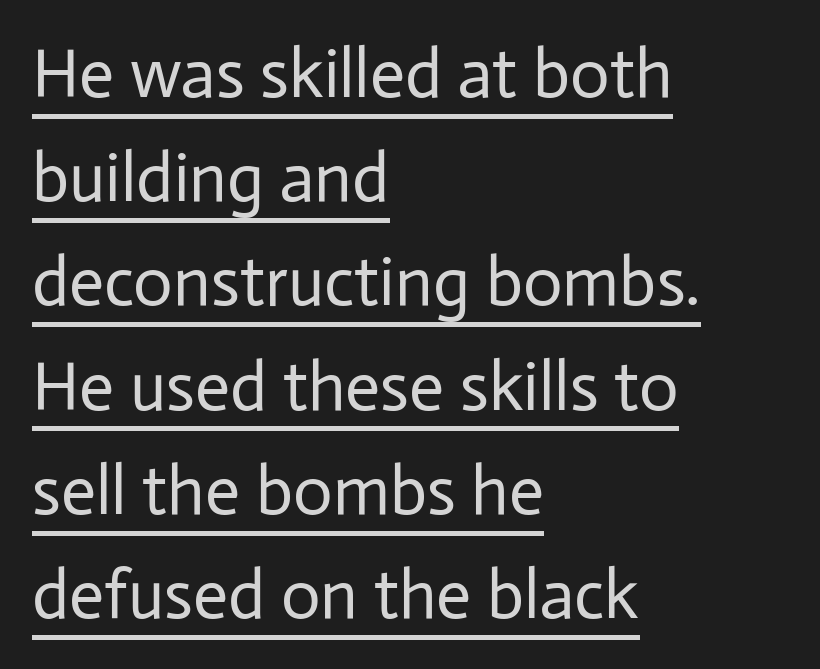
The image shows 69 px regular-weight sans-serif type, upright; set left-aligned, normal line spacing (1.51x), normal letter spacing, underlined; low stroke contrast and a medium x-height.
